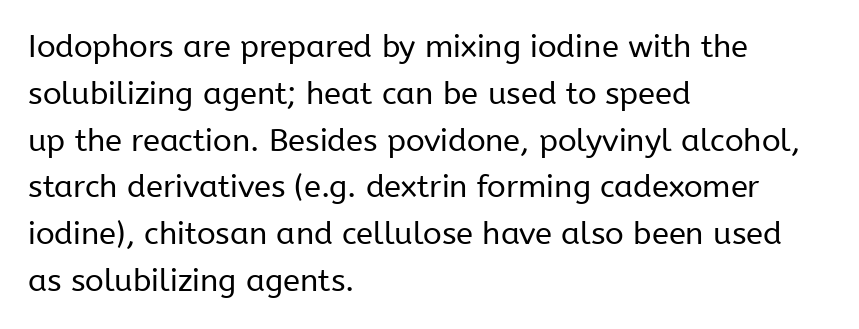
The face looks like a standard text weight, possibly lighter. The text block is weighted toward the left margin, trailing off unevenly rightward. Quick note: interline space is typical. The letters advance in unequal steps, a hallmark of proportional type.
